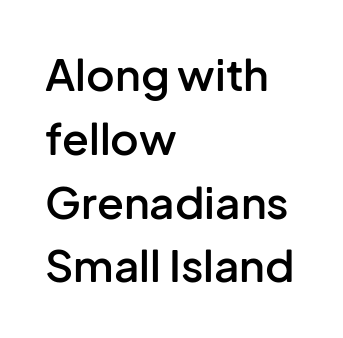
Q: Is the text bold? A: Semi-bold.
Q: Is the text italic (slanted)? A: No, it is upright.
Q: Is the typeface a serif or a sans-serif typeface? A: Sans-serif.
Q: Is the text underlined? A: No.
Q: How is the paragraph aligned? A: Left-aligned.
Q: Is the spacing between letters normal or unusually wide? A: Normal.
Q: Is the spacing between lines tight, normal or loose? A: Normal.
Q: Width (condensed, normal, or wide)? A: Normal.
Q: Stroke contrast? A: Low.
Q: x-height? A: Medium.
Q: Monospaced? A: No.
